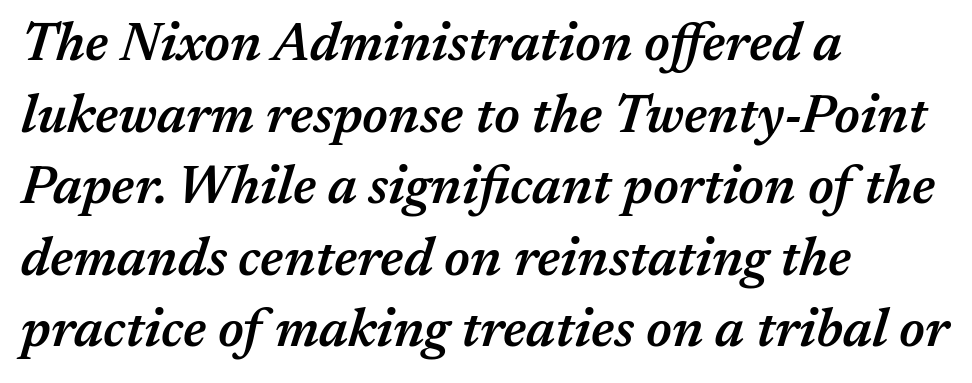
The image shows 53 px semibold type, italic (leaning right); set left-aligned, normal line spacing (1.35x), normal letter spacing, not underlined; medium stroke contrast and a medium x-height.
